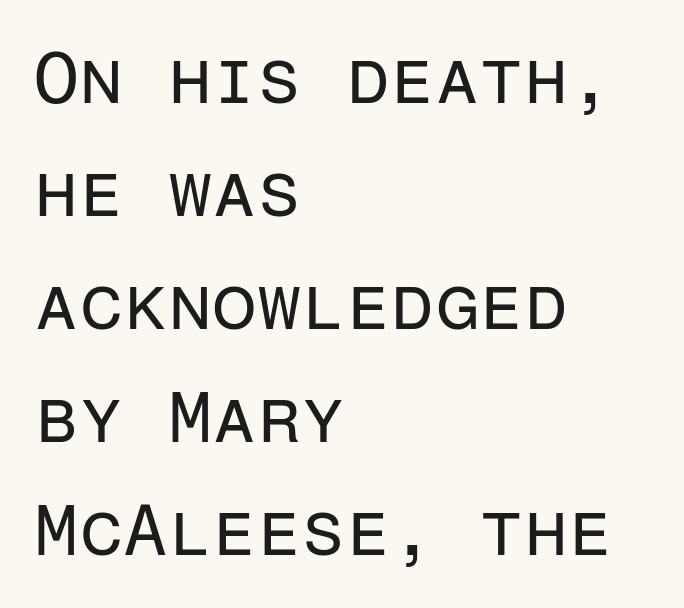
The image shows 72 px regular-weight sans-serif type, upright, monospaced; set left-aligned, normal line spacing (1.57x), normal letter spacing, not underlined; low stroke contrast and a medium x-height.
